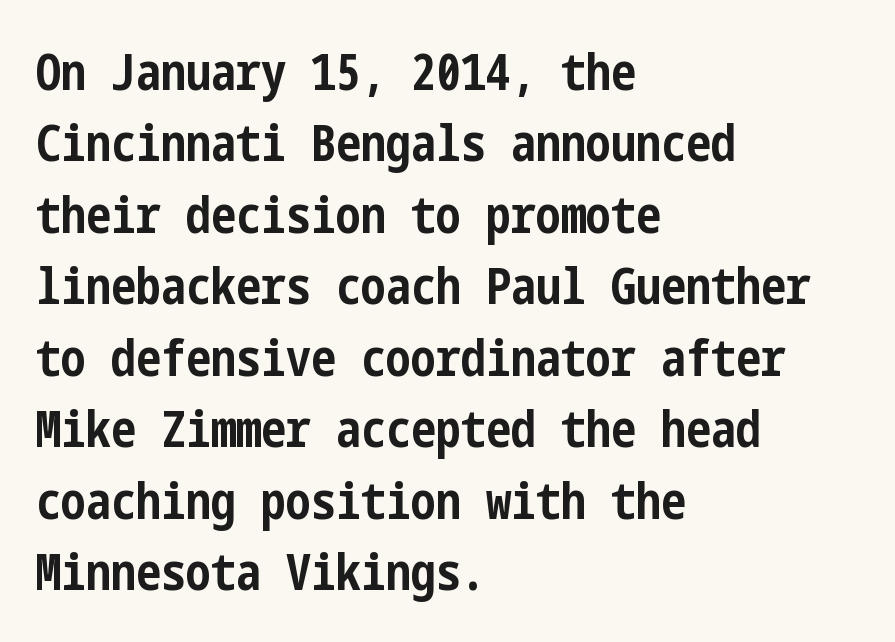
Serif or sans? Sans — the stroke terminals are bare. Each row of text sits above clean, open space. These lines are set flush left with a ragged right edge. Baseline-to-baseline distance is the conventional proportion of letter height.
